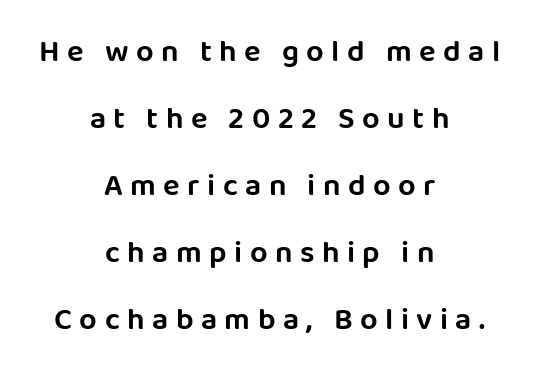
Q: Is the text italic (slanted)? A: No, it is upright.
Q: Is the typeface a serif or a sans-serif typeface? A: Sans-serif.
Q: Is the text underlined? A: No.
Q: How is the paragraph aligned? A: Centered.
Q: Is the spacing between letters normal or unusually wide? A: Unusually wide.
Q: Is the spacing between lines tight, normal or loose? A: Loose.
Q: Width (condensed, normal, or wide)? A: Normal.
Q: Stroke contrast? A: Low.
Q: x-height? A: Large.
Q: Monospaced? A: No.
